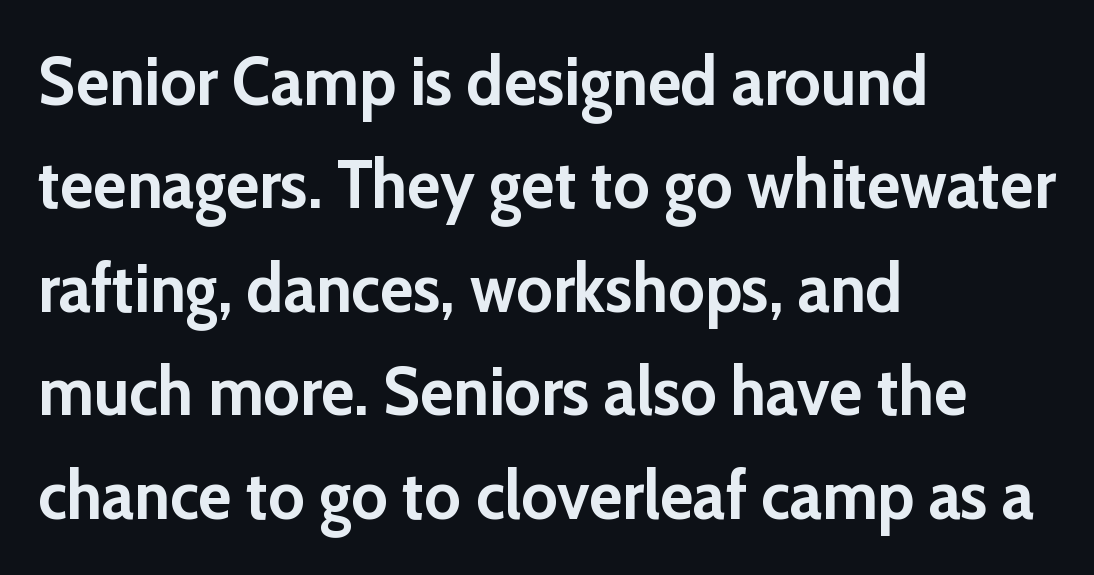
{"serif": "no", "italic": "no", "bold": "yes", "weight": "semibold", "width": "normal", "stroke_contrast": "low", "x_height": "medium", "monospaced": "no", "underline": "no", "align": "left", "line_spacing": "normal", "line_spacing_ratio": 1.5, "letter_spacing": "normal", "letter_spacing_em": 0.0, "glyph_px": 69}
